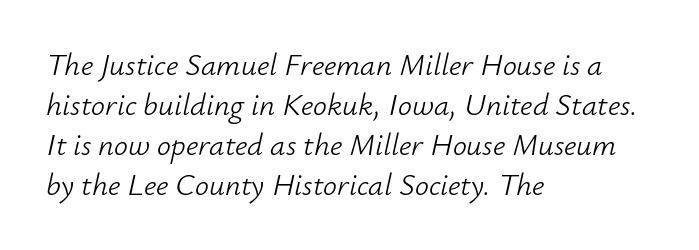
Notice how the stems are inclined rather than vertical — that's the hallmark of italics. Note the varied advance widths — an 'i' is clearly narrower than an 'm'. The line texture is even and compact thanks to regular tracking. Counters stay open thanks to moderate or lighter strokes.
